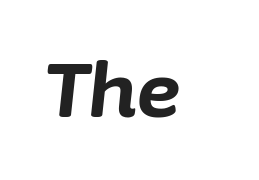
The image shows 76 px bold type, italic (leaning right); set normal letter spacing, not underlined; low stroke contrast and a medium x-height.
